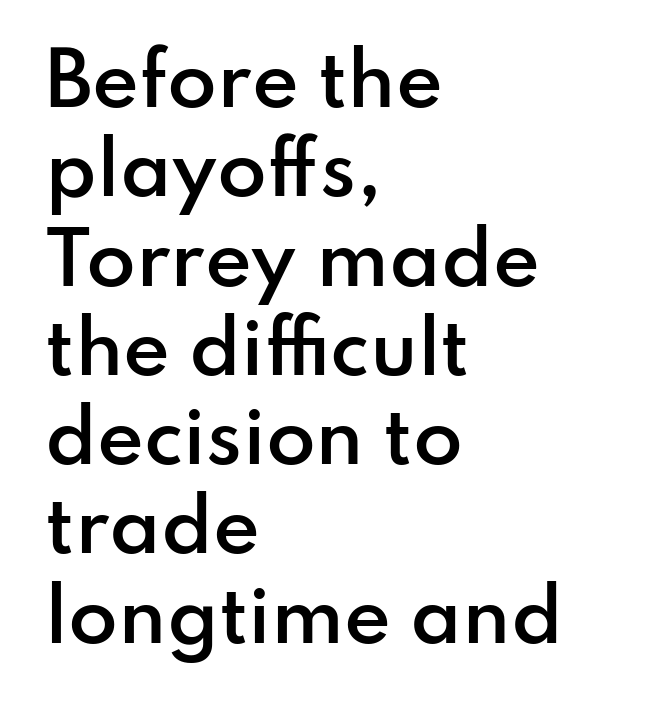
Q: Is the text bold? A: Semi-bold.
Q: Is the text italic (slanted)? A: No, it is upright.
Q: Is the typeface a serif or a sans-serif typeface? A: Sans-serif.
Q: Is the text underlined? A: No.
Q: How is the paragraph aligned? A: Left-aligned.
Q: Is the spacing between letters normal or unusually wide? A: Normal.
Q: Width (condensed, normal, or wide)? A: Normal.
Q: Stroke contrast? A: Low.
Q: x-height? A: Small.
Q: Monospaced? A: No.
